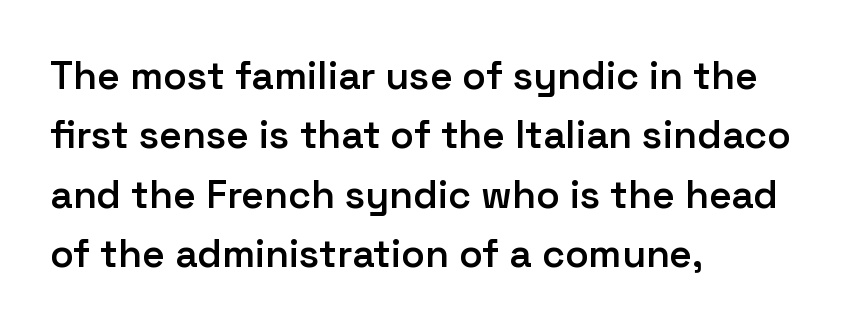
Regular leading. Proportional: the letters do not fall into vertical columns. What kind of face is this? One without serifs — a sans. Check the space under the baseline: it is left empty. Its strokes are somewhat broadened, the hallmark of semibold type.
